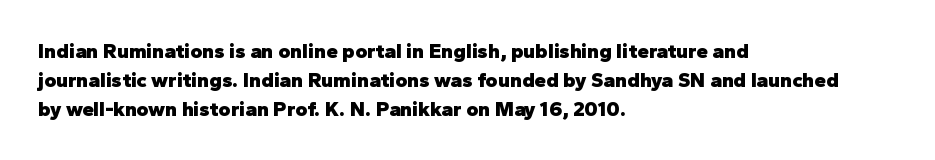
Q: Is the text bold? A: Yes.
Q: Is the text italic (slanted)? A: No, it is upright.
Q: Is the text underlined? A: No.
Q: How is the paragraph aligned? A: Left-aligned.
Q: Is the spacing between letters normal or unusually wide? A: Normal.
Q: Is the spacing between lines tight, normal or loose? A: Normal.
